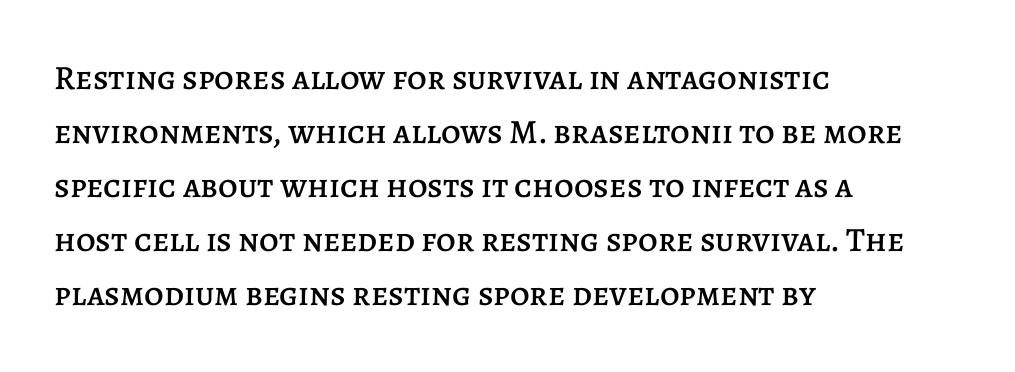
Style check: upright. Line starts are locked; line ends wander. Descenders are the only things crossing below the line. This sample has the flowing, uneven cadence of proportional lettering. Quick note: interline space is typical.
